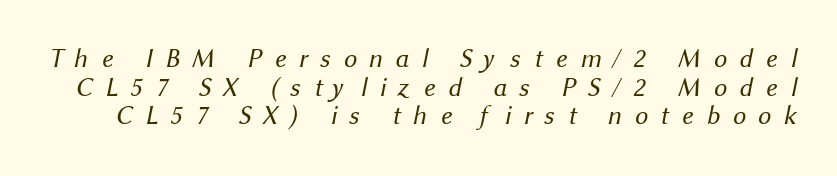
{"bold": "no", "underline": "no", "line_spacing": "tight", "line_spacing_ratio": 1.1, "letter_spacing": "wide", "letter_spacing_em": 0.48, "glyph_px": 26}
